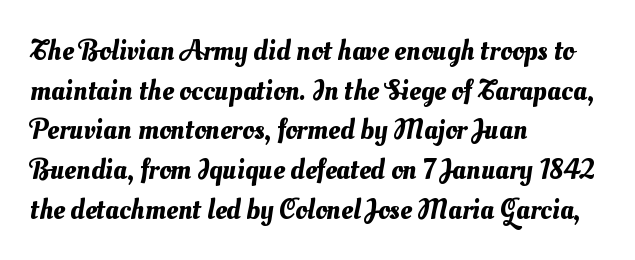
Q: Is the text underlined? A: No.
Q: How is the paragraph aligned? A: Left-aligned.
Q: Is the spacing between letters normal or unusually wide? A: Normal.
Q: Is the spacing between lines tight, normal or loose? A: Normal.
Q: Width (condensed, normal, or wide)? A: Normal.
Q: Stroke contrast? A: Medium.
Q: x-height? A: Small.
Q: Monospaced? A: No.
